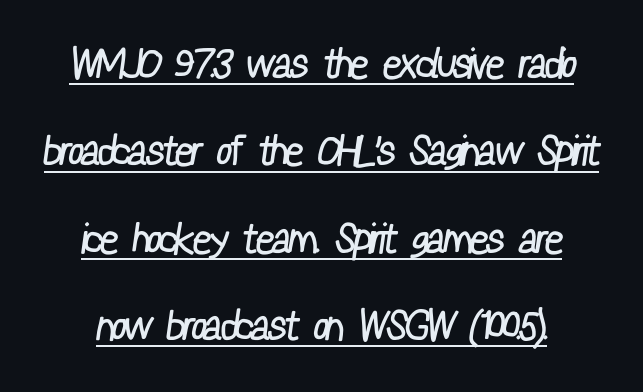
Q: Is the text bold? A: No.
Q: Is the typeface a serif or a sans-serif typeface? A: Sans-serif.
Q: Is the text underlined? A: Yes.
Q: Is the spacing between letters normal or unusually wide? A: Normal.
Q: Is the spacing between lines tight, normal or loose? A: Loose.
Q: Width (condensed, normal, or wide)? A: Condensed.
Q: Stroke contrast? A: Low.
Q: x-height? A: Medium.
Q: Monospaced? A: No.
